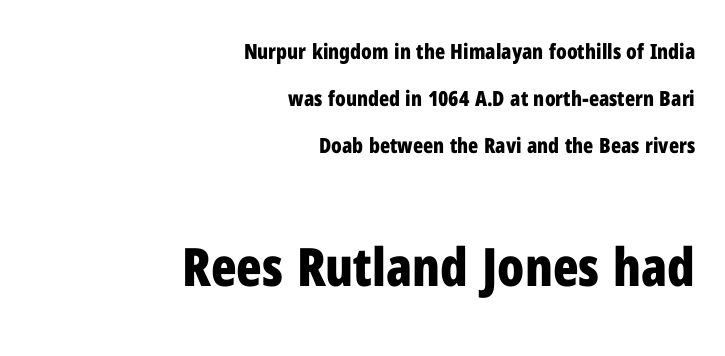
The image shows 53 px bold, condensed sans-serif type, upright; set right-aligned, loose line spacing (2.23x), normal letter spacing, not underlined; the second (bottom) block is 2.52x larger; low stroke contrast and a medium x-height.
